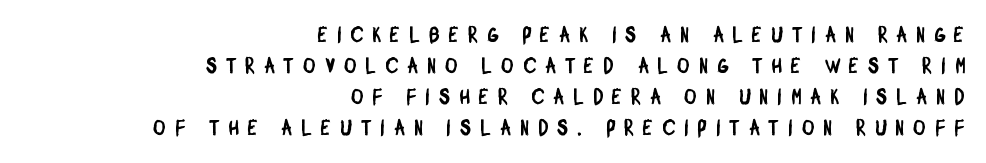
The image shows 21 px text type; set right-aligned, normal line spacing (1.48x), unusually wide letter spacing (+0.45 em), not underlined.
